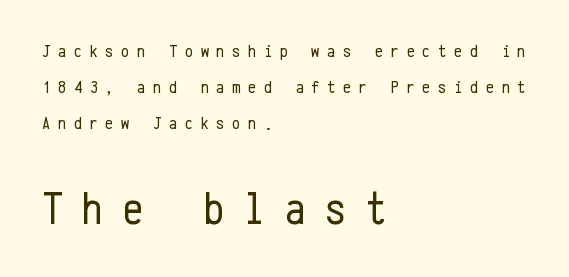
The image shows 46 px regular-weight, condensed sans-serif type, upright, monospaced; set left-aligned, loose line spacing (2.01x), unusually wide letter spacing (+0.43 em), not underlined; the second (bottom) block is 2.56x larger; low stroke contrast and a medium x-height.
